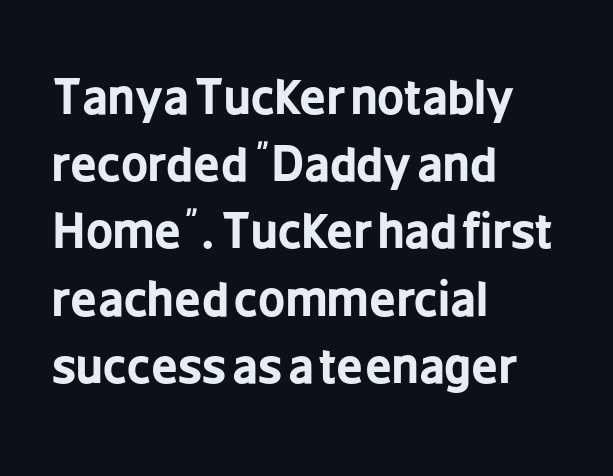
Horizontal bands of white between lines are of average thickness. Only glyphs here, with clear space below each row. Do the characters align in a grid? No, the font is proportional. The designer went with a sans here, leaving each stem footless. The characters look thick and weighty, a clear bold.
